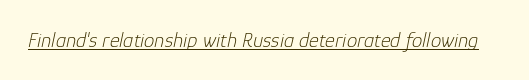
Is the type slanted? Yes — the strokes lean at a clear angle. The cut favours lightness, reaching ordinary text weight at its darkest. Check the space under the baseline: a stroke is drawn there. Tracking value appears to be zero — textbook default spacing.
